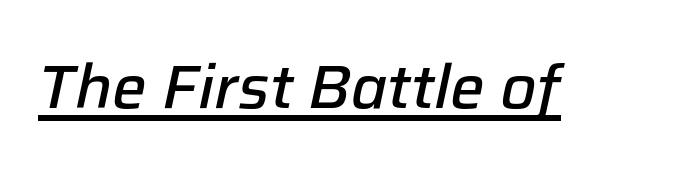
Q: Is the text bold? A: Semi-bold.
Q: Is the text italic (slanted)? A: Yes, it leans right by about 12 degrees.
Q: Is the text underlined? A: Yes.
Q: Is the spacing between letters normal or unusually wide? A: Normal.
Q: Width (condensed, normal, or wide)? A: Normal.
Q: Stroke contrast? A: Low.
Q: x-height? A: Medium.
Q: Monospaced? A: No.
